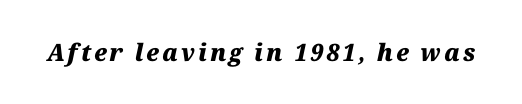
Q: Is the text bold? A: Yes.
Q: Is the text italic (slanted)? A: Yes, it leans right by about 12 degrees.
Q: Is the text underlined? A: No.
